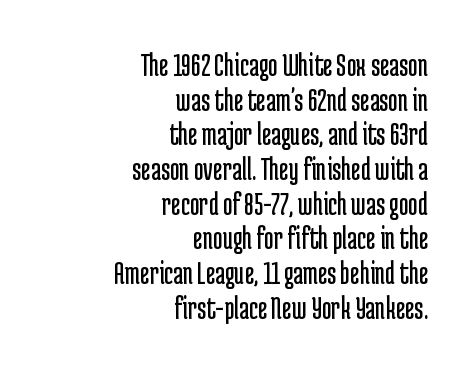
{"serif": "no", "italic": "no", "bold": "no", "weight": "regular", "width": "condensed", "stroke_contrast": "low", "x_height": "medium", "monospaced": "no", "underline": "no", "align": "right", "line_spacing": "tight", "line_spacing_ratio": 1.05, "letter_spacing": "normal", "letter_spacing_em": 0.0, "glyph_px": 33}
